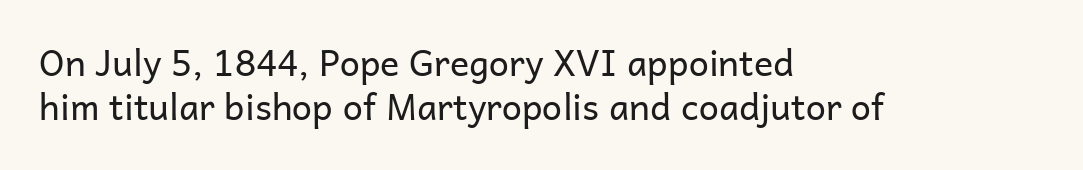
{"serif": "no", "italic": "no", "bold": "no", "weight": "regular", "width": "normal", "stroke_contrast": "low", "x_height": "medium", "monospaced": "no", "underline": "no", "align": "left", "line_spacing_ratio": 1.23, "letter_spacing": "normal", "letter_spacing_em": 0.0, "glyph_px": 36}
